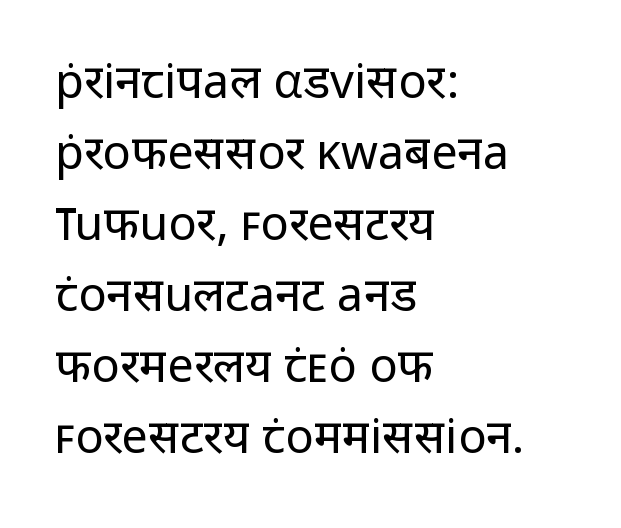
Words appear dense and cohesive because spacing is normal. Does the copy run flush right? No — it runs flush left. You can tell it's not italic because the verticals are truly vertical. These lines are rendered in a variable-pitch font. Observe the absence of serifs on each vertical stroke in this sample.
